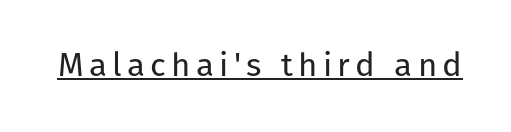
{"serif": "no", "italic": "no", "bold": "no", "weight": "regular", "width": "normal", "stroke_contrast": "low", "x_height": "medium", "monospaced": "no", "underline": "yes", "glyph_px": 33}
